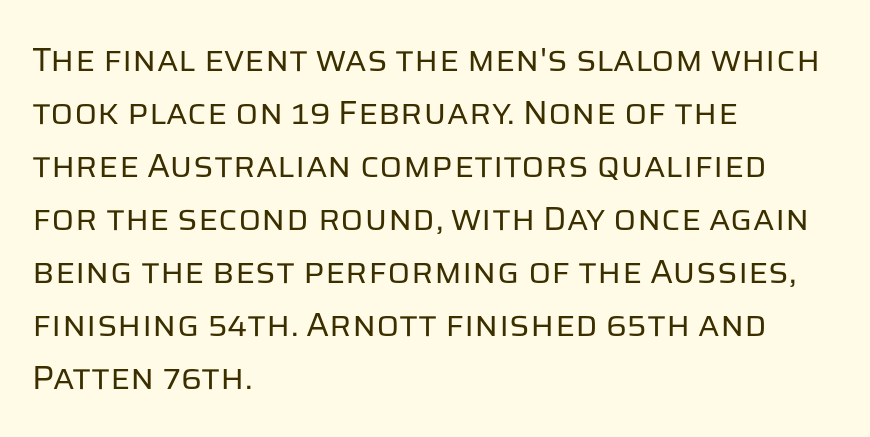
{"serif": "no", "italic": "no", "bold": "no", "weight": "regular", "width": "normal", "stroke_contrast": "low", "x_height": "large", "monospaced": "no", "underline": "no", "align": "left", "line_spacing": "normal", "line_spacing_ratio": 1.56, "letter_spacing": "normal", "letter_spacing_em": 0.0, "glyph_px": 34}
